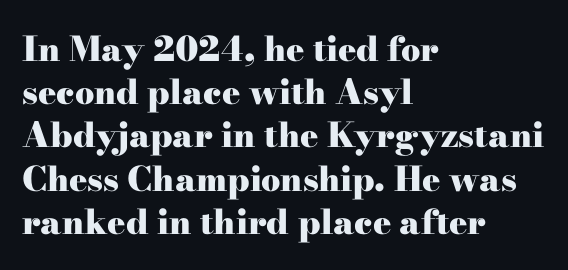
Each letter keeps its own natural width here, so spacing adapts to shape. Ascenders rise straight up at ninety degrees. Every letter is thick-stroked: bold, no question. The rows are spaced the way most documents space them. Caption: standard tracking, unaltered.
